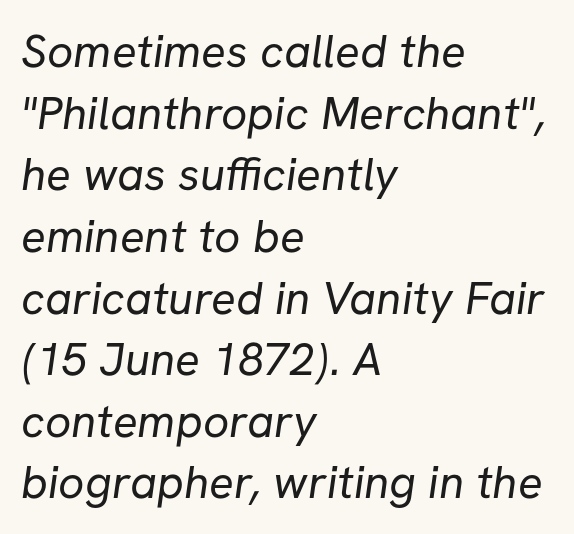
Q: Is the text bold? A: No.
Q: Is the typeface a serif or a sans-serif typeface? A: Sans-serif.
Q: Is the text underlined? A: No.
Q: How is the paragraph aligned? A: Left-aligned.
Q: Is the spacing between letters normal or unusually wide? A: Normal.
Q: Is the spacing between lines tight, normal or loose? A: Normal.
Q: Width (condensed, normal, or wide)? A: Normal.
Q: Stroke contrast? A: Low.
Q: x-height? A: Medium.
Q: Monospaced? A: No.
